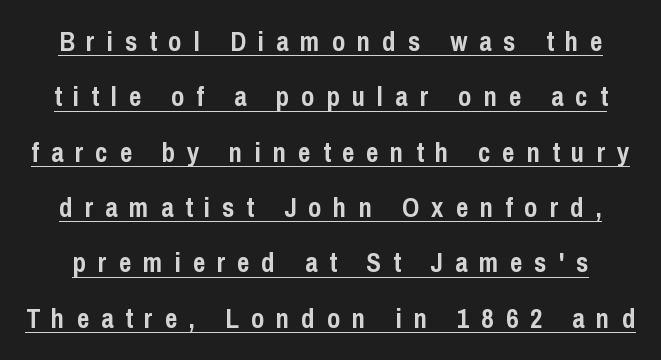
{"italic": "no", "bold": "yes", "underline": "yes", "line_spacing": "loose", "line_spacing_ratio": 2.05, "letter_spacing": "wide", "letter_spacing_em": 0.44, "glyph_px": 27}
